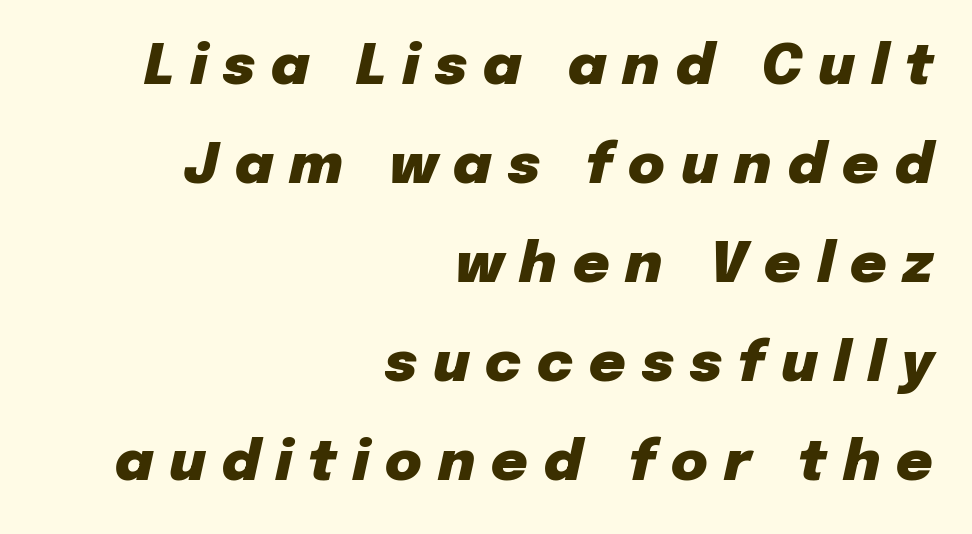
The image shows 56 px heavy type, italic (leaning right); set right-aligned, line spacing 1.77x, unusually wide letter spacing (+0.29 em), not underlined; low stroke contrast and a medium x-height.
